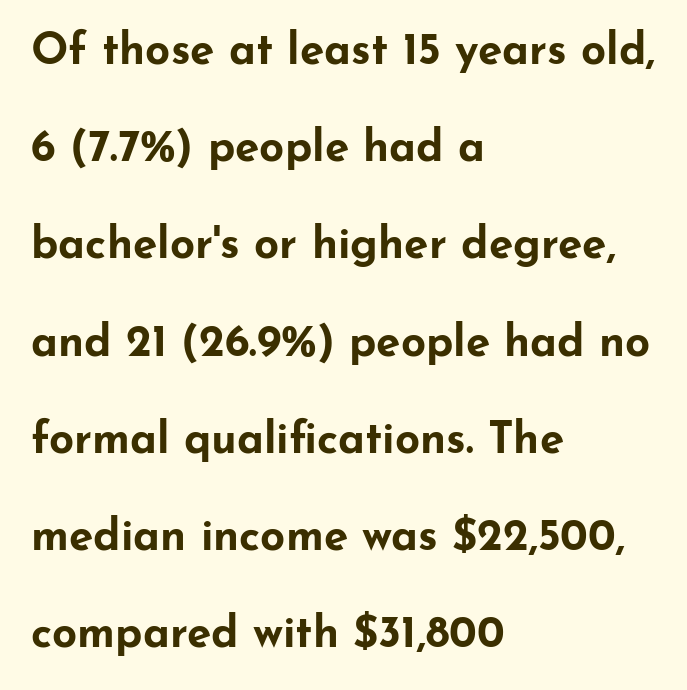
Typographically, this falls in the sans-serif category. The glyphs have the mass of a bold cut. Notice how the stems are strictly vertical — no italics here. These lines are rendered in a variable-pitch font.
